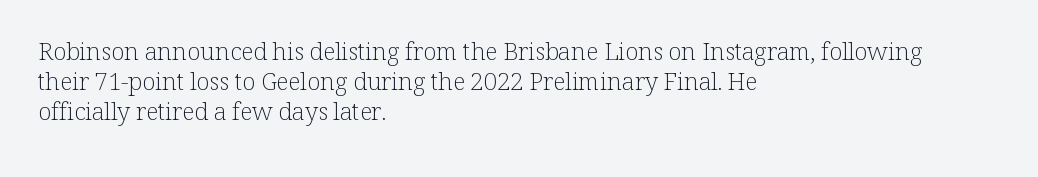
{"italic": "no", "bold": "no", "underline": "no", "align": "left", "line_spacing": "normal", "line_spacing_ratio": 1.26, "letter_spacing": "normal", "letter_spacing_em": 0.0, "glyph_px": 24}
